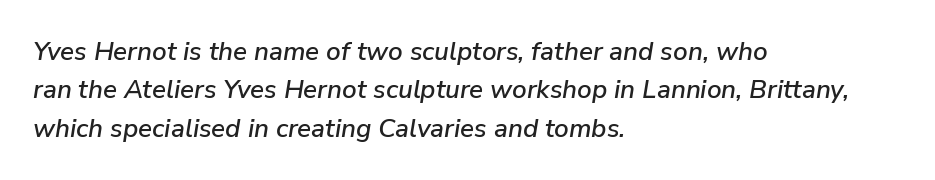
{"italic": "yes", "lean": "right", "slant_degrees": 9, "underline": "no", "align": "left", "line_spacing": "normal", "line_spacing_ratio": 1.48, "letter_spacing": "normal", "letter_spacing_em": 0.0, "glyph_px": 26}
